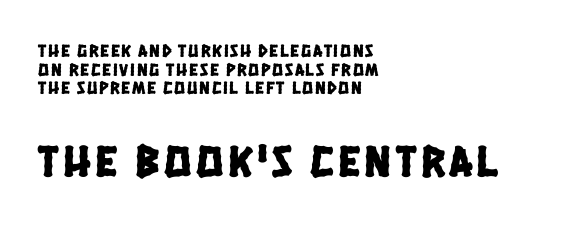
The image shows 45 px condensed sans-serif type; set left-aligned, tight line spacing (1.03x), not underlined; the second (bottom) block is 2.5x larger; low stroke contrast and a large x-height.
